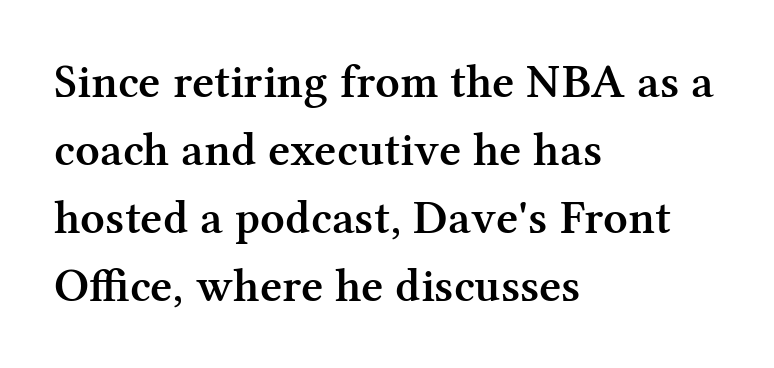
The image shows 48 px semibold serif type, upright; set left-aligned, normal line spacing (1.42x), normal letter spacing, not underlined; medium stroke contrast and a medium x-height.
